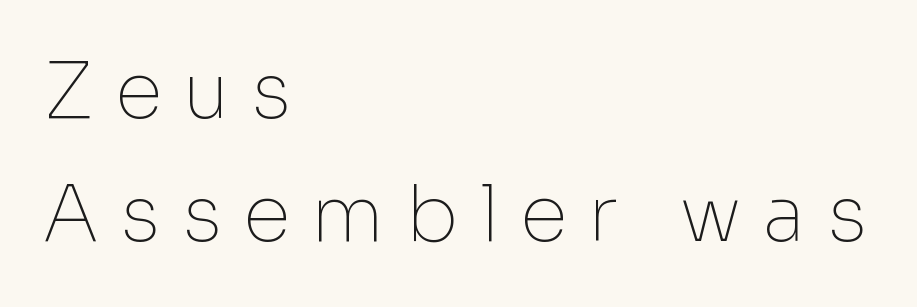
Q: Is the text bold? A: No.
Q: Is the text italic (slanted)? A: No, it is upright.
Q: Is the typeface a serif or a sans-serif typeface? A: Sans-serif.
Q: Is the text underlined? A: No.
Q: How is the paragraph aligned? A: Left-aligned.
Q: Is the spacing between letters normal or unusually wide? A: Unusually wide.
Q: Is the spacing between lines tight, normal or loose? A: Normal.
Q: Width (condensed, normal, or wide)? A: Normal.
Q: Stroke contrast? A: Low.
Q: x-height? A: Medium.
Q: Monospaced? A: No.
